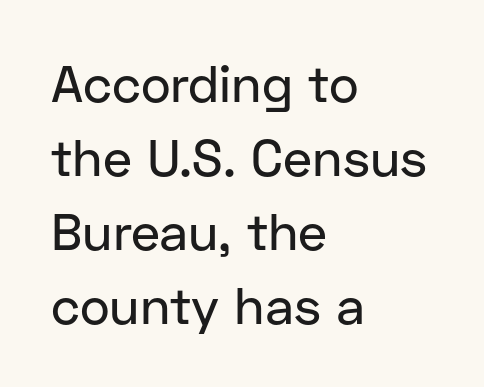
Are there feet on the stems? There aren't — it's a sans. You could call the tracking neutral — neither tight nor loose. Think of a printed novel: that variable character pitch is what you see here. The passage shown is not underscored anywhere. Every stem runs plumb, perpendicular to the baseline.
